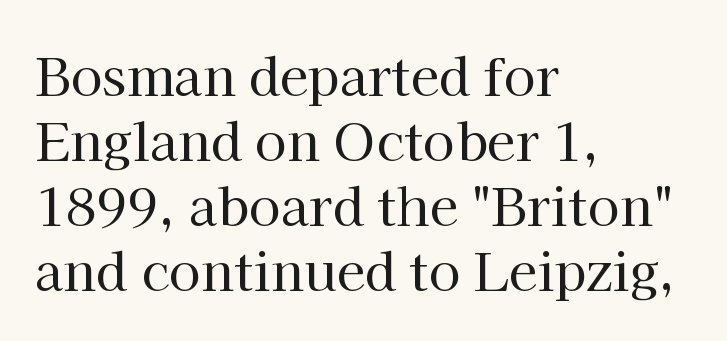
The image shows 52 px regular-weight serif type, upright; set left-aligned, normal line spacing (1.25x), normal letter spacing, not underlined; high stroke contrast and a medium x-height.
